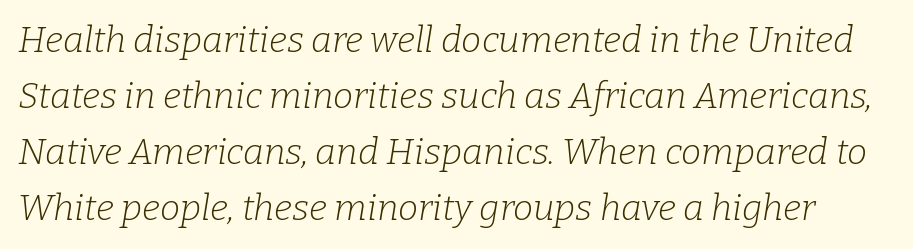
The image shows 36 px light serif type, italic (leaning right); set normal line spacing (1.56x), normal letter spacing, not underlined; low stroke contrast and a medium x-height.
